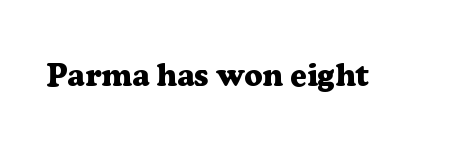
{"serif": "yes", "italic": "no", "bold": "yes", "weight": "heavy", "width": "normal", "stroke_contrast": "low", "x_height": "medium", "monospaced": "no", "underline": "no", "letter_spacing": "normal", "letter_spacing_em": 0.0, "glyph_px": 32}
